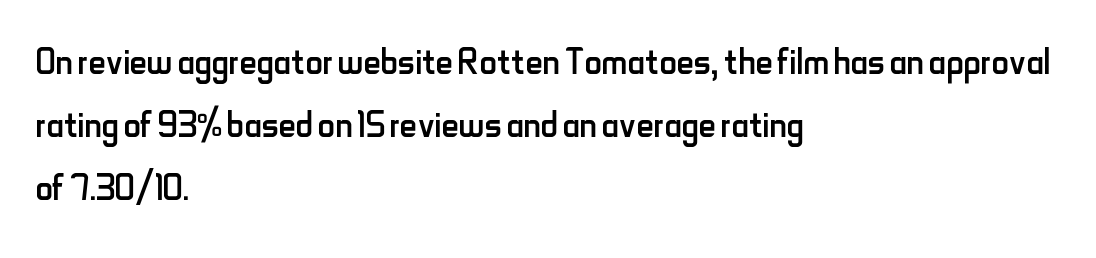
The image shows 48 px regular-weight, condensed sans-serif type, upright; set left-aligned, normal line spacing (1.31x), normal letter spacing, not underlined; low stroke contrast and a small x-height.
